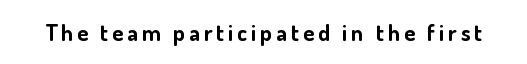
{"italic": "no", "bold": "yes", "underline": "no", "glyph_px": 23}
